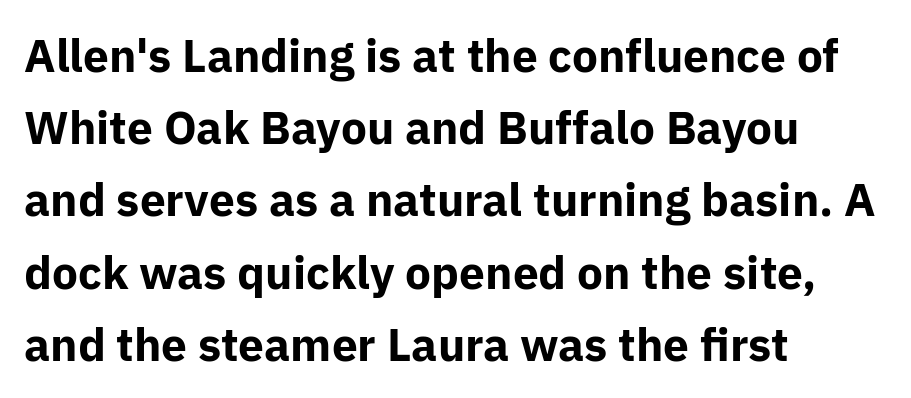
Do the letters lean? They stand straight. The text was rendered using a sans face with plain stroke endings. Has an underline been added? It has not. The letters are bold, with thick, heavy strokes.
